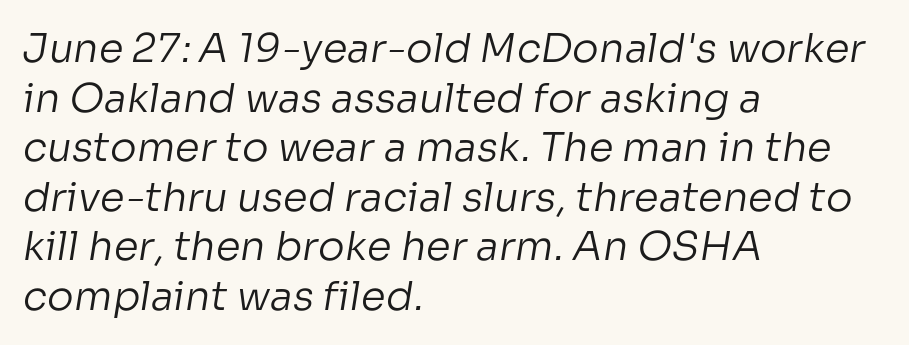
The image shows 40 px regular-weight sans-serif type; set left-aligned, line spacing 1.24x, normal letter spacing, not underlined; low stroke contrast and a medium x-height.
